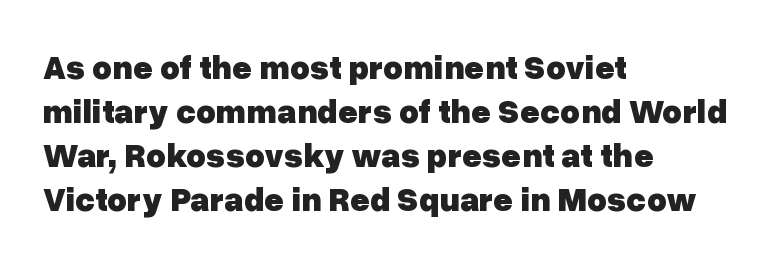
The image shows 34 px heavy sans-serif type, upright; set left-aligned, normal line spacing (1.29x), normal letter spacing, not underlined; low stroke contrast and a medium x-height.
